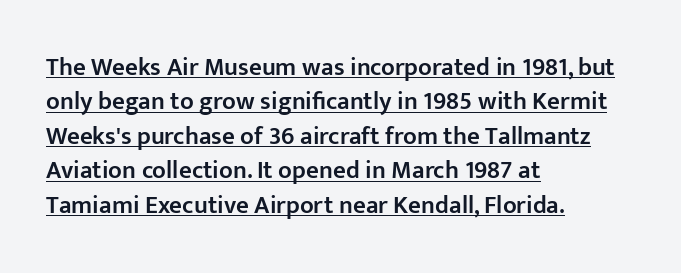
One-word summary of the alignment: left. The letters sit at their default tracking, neither squeezed nor spread. Notice how descenders clear the ascenders below comfortably — that's standard leading. The strokes are fattened partway — semibold, not bold. Ordinary non-slanted type is in use.
